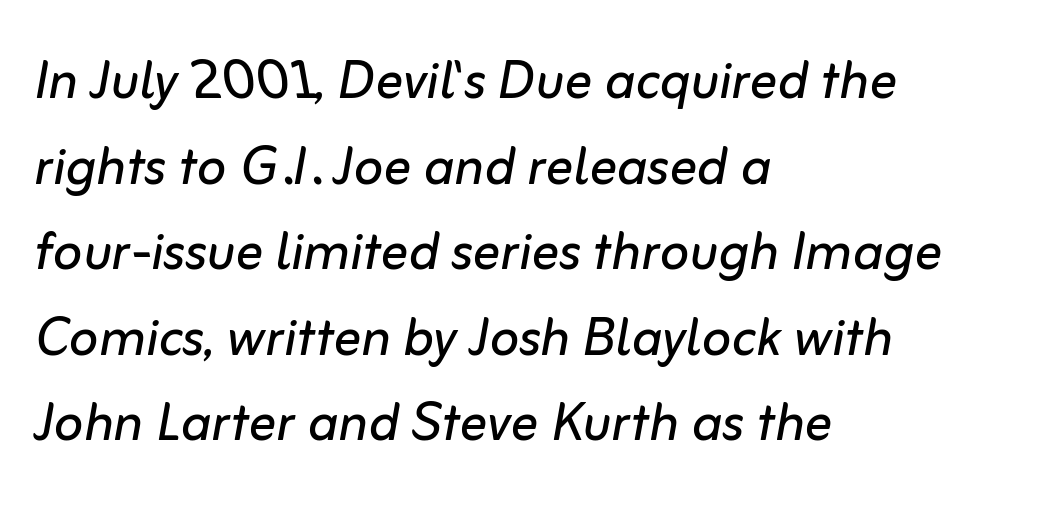
{"italic": "yes", "lean": "right", "slant_degrees": 10, "bold": "no", "weight": "regular", "width": "normal", "stroke_contrast": "low", "x_height": "medium", "monospaced": "no", "underline": "no", "align": "left", "line_spacing_ratio": 1.24, "letter_spacing": "normal", "letter_spacing_em": 0.0, "glyph_px": 69}
